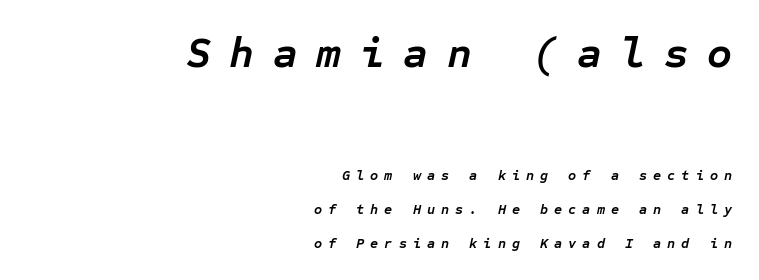
Check under the words: just untouched page. The block sitting higher on the canvas is the one with enlarged characters. Where is the straight margin? On the right. Here the designer chose a console-style face with uniform glyph widths. Short note: letters widely spaced. The lines are spread far apart with generous leading.
